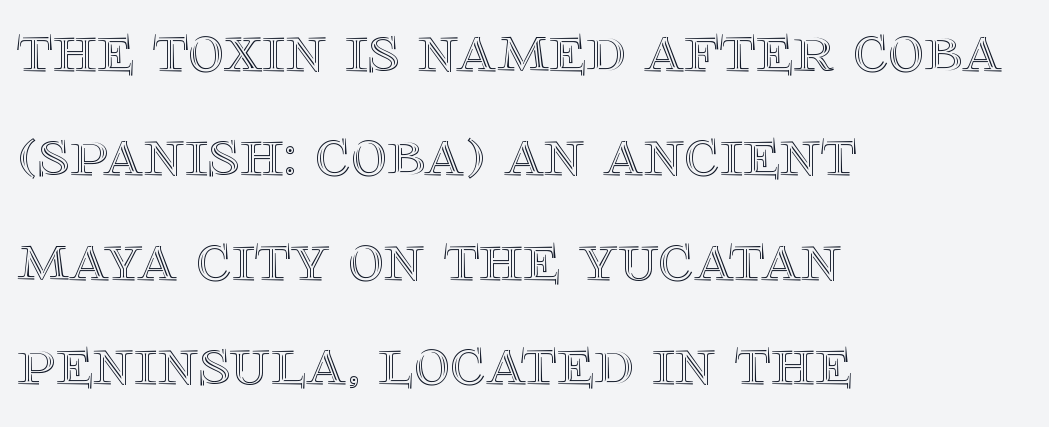
{"italic": "no", "width": "normal", "x_height": "large", "monospaced": "no", "underline": "no", "align": "left", "line_spacing": "normal", "line_spacing_ratio": 1.49, "letter_spacing": "normal", "letter_spacing_em": 0.0, "glyph_px": 70}
